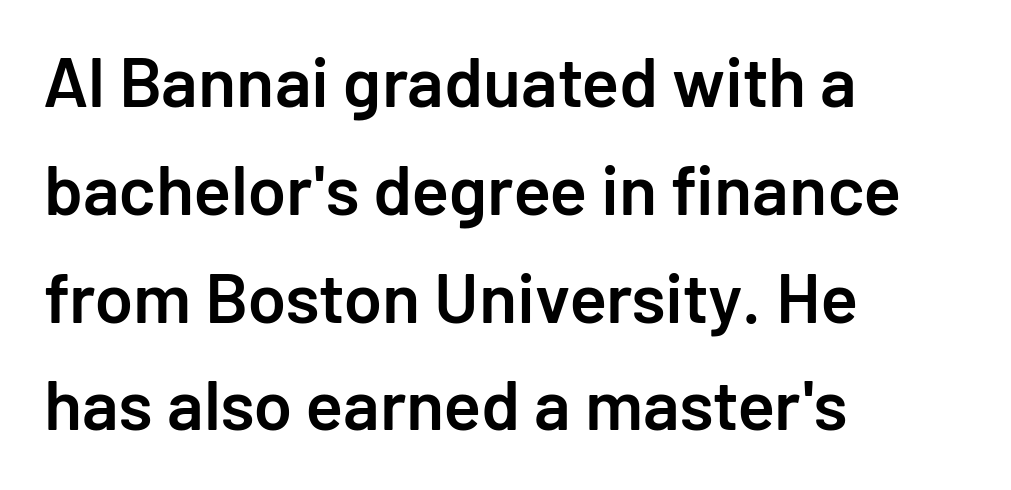
Serif or sans? Sans — the stroke terminals are bare. Stroke thickness is moderately raised; the sample reads as semibold. If you drew a line through each stem, it would be perfectly vertical. Descenders are the only things crossing below the line.
